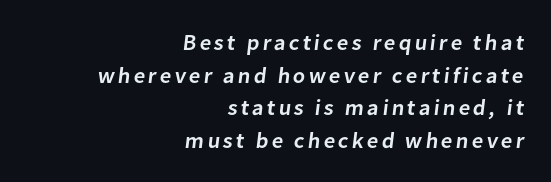
Interline gaps are of average width in this sample. Semibold letterforms, between regular and bold. Bare-footed words on every line. Where is the straight margin? On the right.
